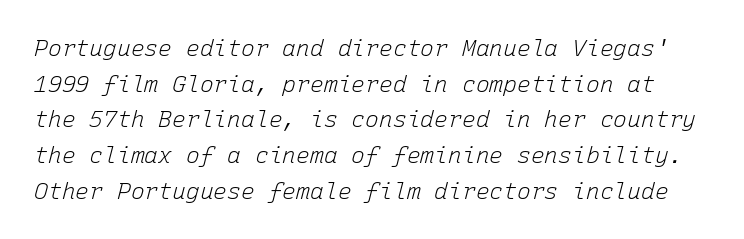
Descender tails drop into unmarked territory. Each new line begins a customary step beneath the previous one. Compared with typical body copy, the letter spacing here is the same. Letters have the restrained weight of plain body copy at most. The face used here has a pronounced slope to its letters.
